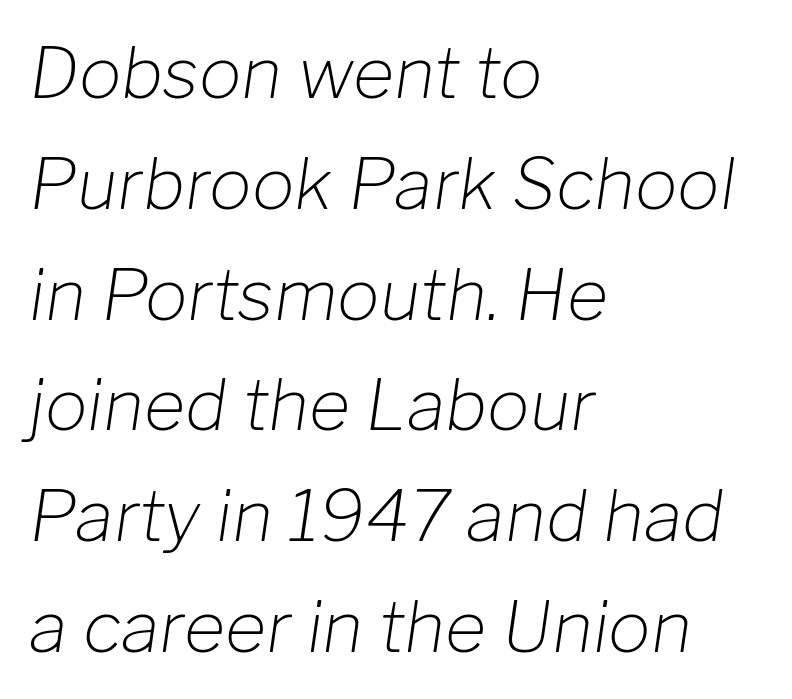
{"italic": "yes", "lean": "right", "slant_degrees": 8, "bold": "no", "weight": "light", "width": "normal", "stroke_contrast": "low", "x_height": "medium", "monospaced": "no", "underline": "no", "align": "left", "line_spacing": "normal", "line_spacing_ratio": 1.56, "letter_spacing": "normal", "letter_spacing_em": 0.0, "glyph_px": 71}
